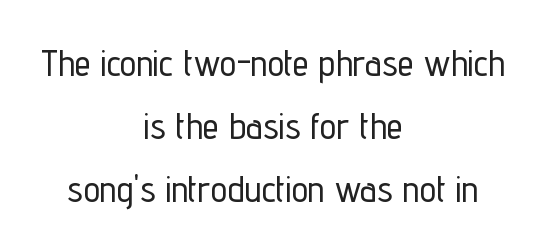
{"serif": "no", "italic": "no", "width": "condensed", "stroke_contrast": "low", "x_height": "medium", "monospaced": "no", "underline": "no", "align": "center", "line_spacing": "normal", "line_spacing_ratio": 1.7, "letter_spacing": "normal", "letter_spacing_em": 0.0, "glyph_px": 37}
